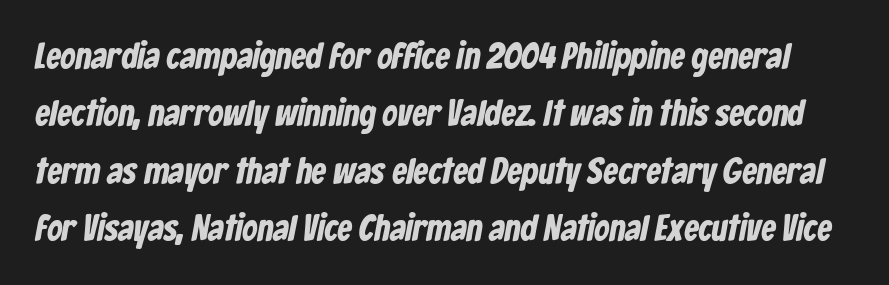
The image shows 37 px bold, condensed sans-serif type; set normal line spacing (1.55x), normal letter spacing, not underlined; low stroke contrast and a medium x-height.
